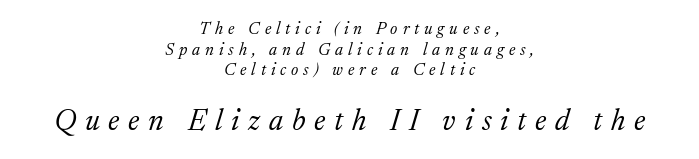
Italic: yes, the glyphs are oblique. Does extra space separate the letters? Yes, quite a lot of it. The letterforms sit at book weight or below. Underlining? Definitely not there.
